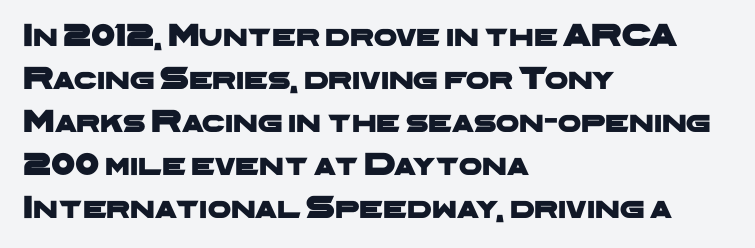
{"serif": "no", "width": "wide", "stroke_contrast": "low", "x_height": "medium", "monospaced": "no", "underline": "no", "align": "left", "line_spacing": "normal", "line_spacing_ratio": 1.3, "letter_spacing": "normal", "letter_spacing_em": 0.0, "glyph_px": 33}
